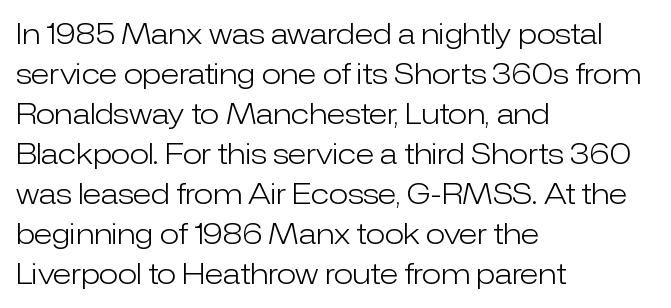
{"serif": "no", "italic": "no", "bold": "no", "weight": "light", "width": "normal", "stroke_contrast": "low", "x_height": "medium", "monospaced": "no", "underline": "no", "align": "left", "line_spacing": "normal", "line_spacing_ratio": 1.43, "letter_spacing": "normal", "letter_spacing_em": 0.0, "glyph_px": 28}
